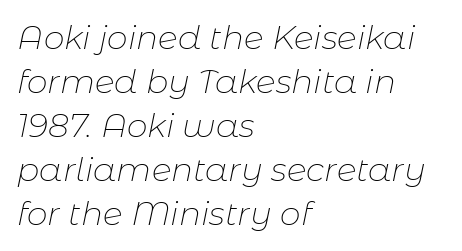
{"italic": "yes", "lean": "right", "slant_degrees": 11, "bold": "no", "weight": "thin", "width": "normal", "stroke_contrast": "low", "x_height": "medium", "monospaced": "no", "underline": "no", "align": "left", "line_spacing": "normal", "line_spacing_ratio": 1.33, "letter_spacing": "normal", "letter_spacing_em": 0.0, "glyph_px": 33}
